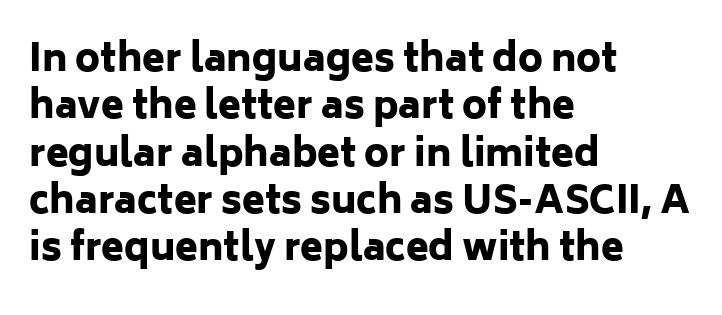
Q: Is the text bold? A: Yes.
Q: Is the text italic (slanted)? A: No, it is upright.
Q: Is the typeface a serif or a sans-serif typeface? A: Sans-serif.
Q: Is the text underlined? A: No.
Q: How is the paragraph aligned? A: Left-aligned.
Q: Is the spacing between letters normal or unusually wide? A: Normal.
Q: Is the spacing between lines tight, normal or loose? A: Normal.
Q: Width (condensed, normal, or wide)? A: Normal.
Q: Stroke contrast? A: Low.
Q: x-height? A: Medium.
Q: Monospaced? A: No.
